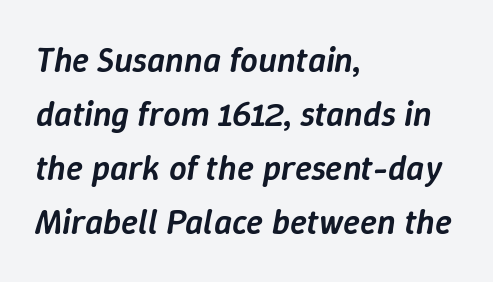
{"italic": "yes", "lean": "right", "slant_degrees": 9, "bold": "semi", "weight": "semibold", "width": "normal", "stroke_contrast": "low", "x_height": "medium", "monospaced": "no", "underline": "no", "align": "left", "line_spacing": "normal", "line_spacing_ratio": 1.54, "letter_spacing": "normal", "letter_spacing_em": 0.0, "glyph_px": 35}
